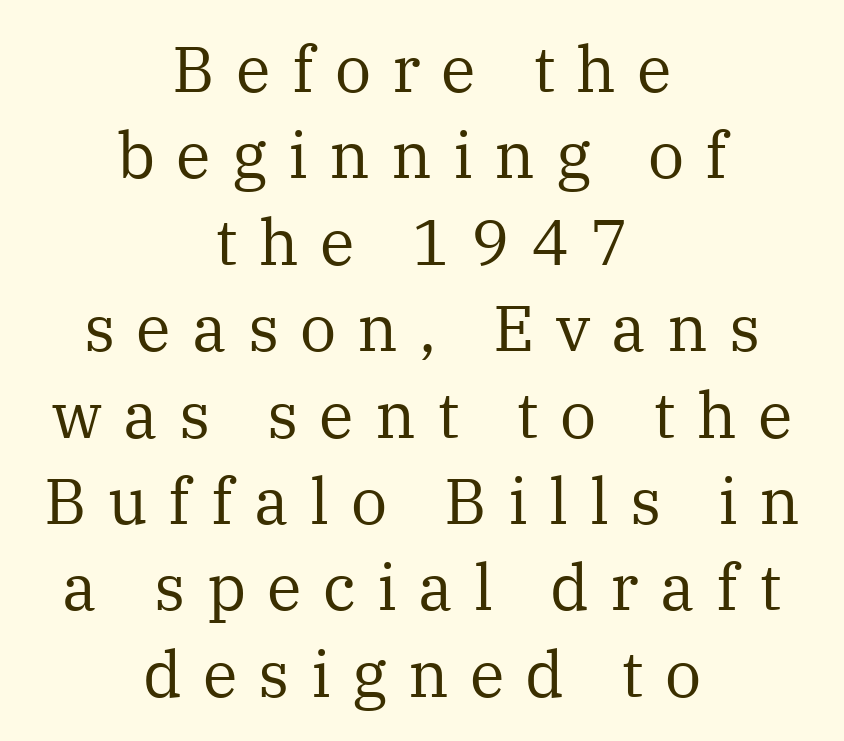
Q: Is the text bold? A: No.
Q: Is the text italic (slanted)? A: No, it is upright.
Q: Is the typeface a serif or a sans-serif typeface? A: Serif.
Q: Is the text underlined? A: No.
Q: How is the paragraph aligned? A: Centered.
Q: Is the spacing between letters normal or unusually wide? A: Unusually wide.
Q: Is the spacing between lines tight, normal or loose? A: Normal.
Q: Width (condensed, normal, or wide)? A: Normal.
Q: Stroke contrast? A: Medium.
Q: x-height? A: Medium.
Q: Monospaced? A: No.
